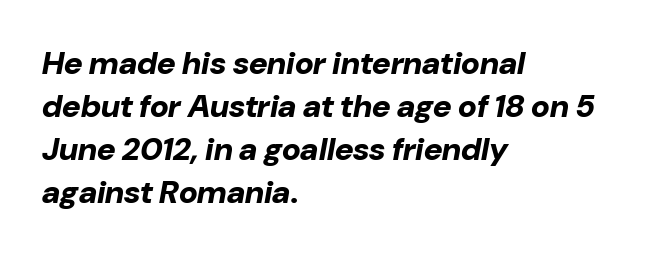
Q: Is the text bold? A: Yes.
Q: Is the text italic (slanted)? A: Yes, it leans right by about 10 degrees.
Q: Is the text underlined? A: No.
Q: How is the paragraph aligned? A: Left-aligned.
Q: Is the spacing between letters normal or unusually wide? A: Normal.
Q: Is the spacing between lines tight, normal or loose? A: Normal.
Q: Width (condensed, normal, or wide)? A: Normal.
Q: Stroke contrast? A: Low.
Q: x-height? A: Medium.
Q: Monospaced? A: No.
